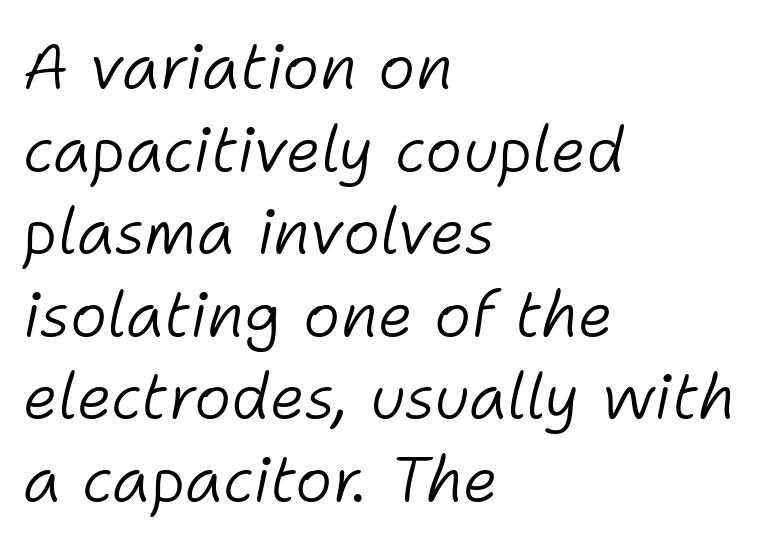
Q: Is the text bold? A: No.
Q: Is the text italic (slanted)? A: Yes, it leans right by about 11 degrees.
Q: Is the text underlined? A: No.
Q: How is the paragraph aligned? A: Left-aligned.
Q: Is the spacing between letters normal or unusually wide? A: Normal.
Q: Is the spacing between lines tight, normal or loose? A: Normal.
Q: Width (condensed, normal, or wide)? A: Normal.
Q: Stroke contrast? A: Low.
Q: x-height? A: Medium.
Q: Monospaced? A: No.
